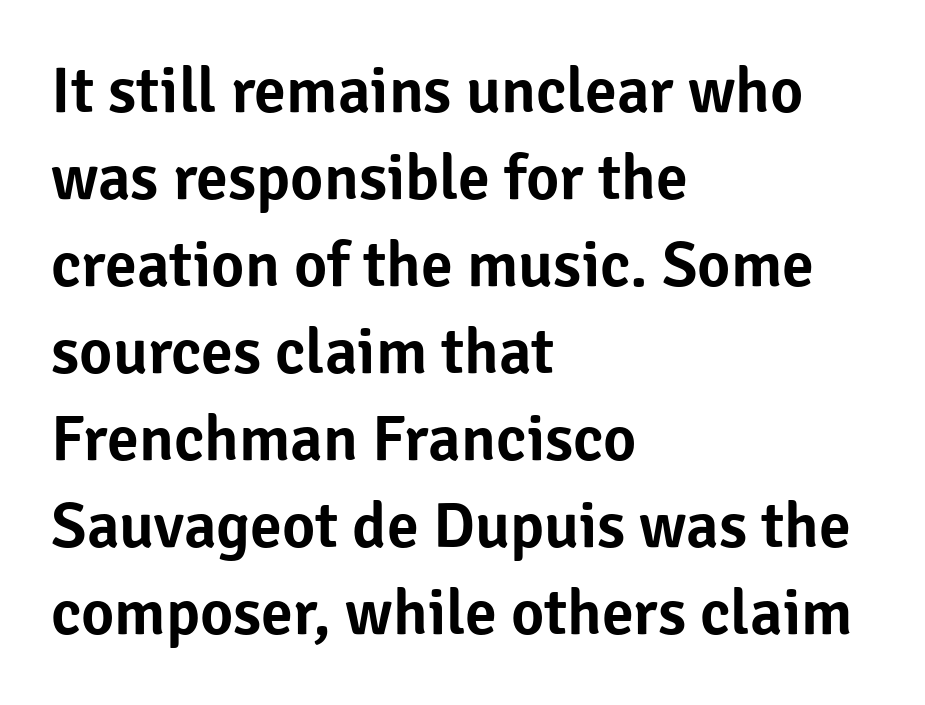
{"serif": "no", "italic": "no", "width": "normal", "stroke_contrast": "low", "x_height": "medium", "monospaced": "no", "underline": "no", "align": "left", "line_spacing": "normal", "line_spacing_ratio": 1.36, "letter_spacing": "normal", "letter_spacing_em": 0.0, "glyph_px": 64}
